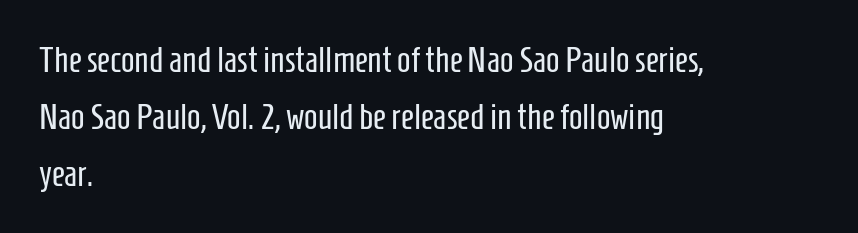
Students, observe: this is what conventionally led text looks like. Notice how the stems are strictly vertical — no italics here. A classic flush-left, rag-right setting is used for this passage. Unbolded letterforms with no extra heft.
